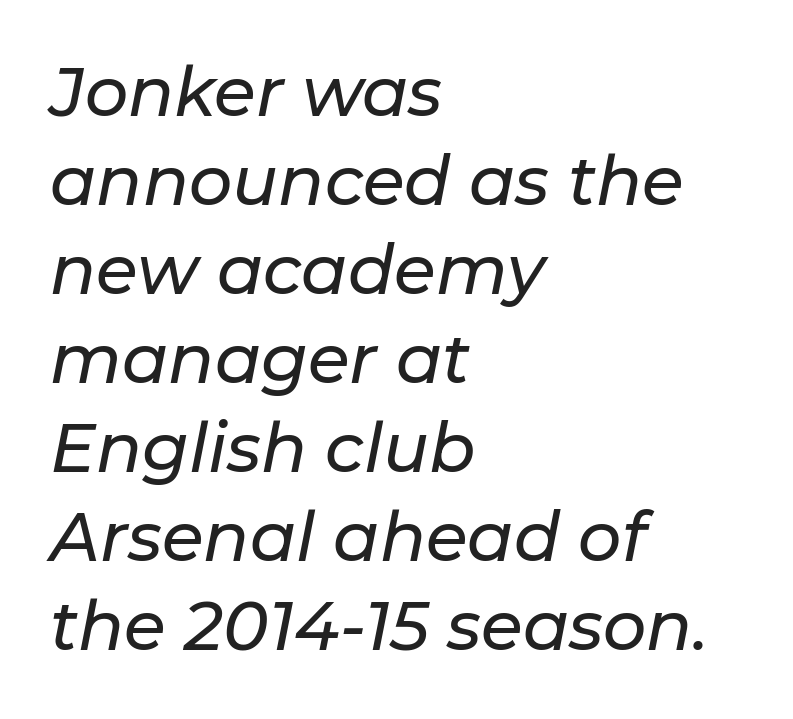
How are the letters spaced? Ordinarily, with no added tracking. Type without underlining. The lines are quadded left. Leading: standard. Looking at the ascenders, they clearly lean.
